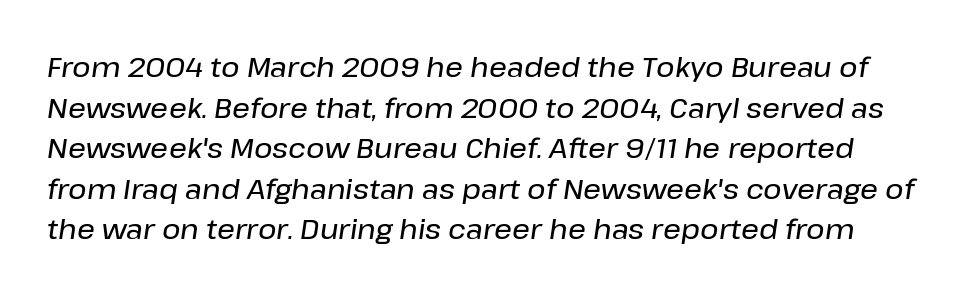
{"italic": "yes", "lean": "right", "slant_degrees": 8, "width": "normal", "stroke_contrast": "low", "x_height": "medium", "monospaced": "no", "underline": "no", "line_spacing": "normal", "line_spacing_ratio": 1.45, "letter_spacing": "normal", "letter_spacing_em": 0.0, "glyph_px": 28}
